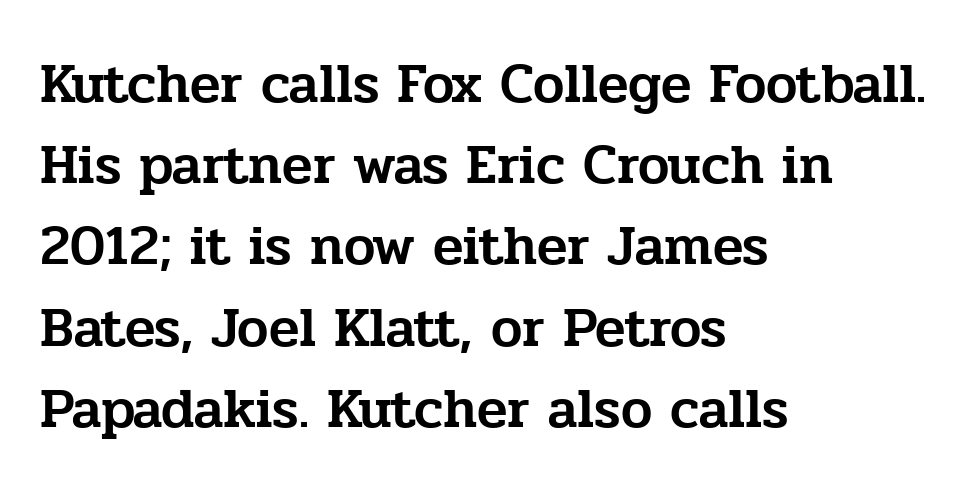
Q: Is the text italic (slanted)? A: No, it is upright.
Q: Is the typeface a serif or a sans-serif typeface? A: Serif.
Q: Is the text underlined? A: No.
Q: How is the paragraph aligned? A: Left-aligned.
Q: Is the spacing between letters normal or unusually wide? A: Normal.
Q: Is the spacing between lines tight, normal or loose? A: Normal.
Q: Width (condensed, normal, or wide)? A: Normal.
Q: Stroke contrast? A: Low.
Q: x-height? A: Medium.
Q: Monospaced? A: No.
